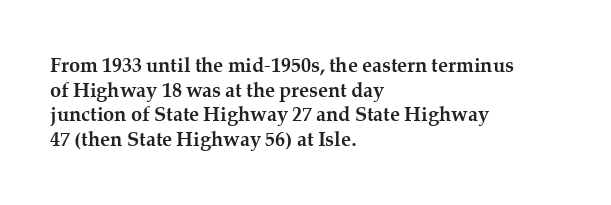
The foot of each line stays bare and open. The letters are bold, with thick, heavy strokes. The letters stand straight up with perfectly vertical stems. Compared with typical body copy, the letter spacing here is the same. These lines stack with their left ends in a neat column.
